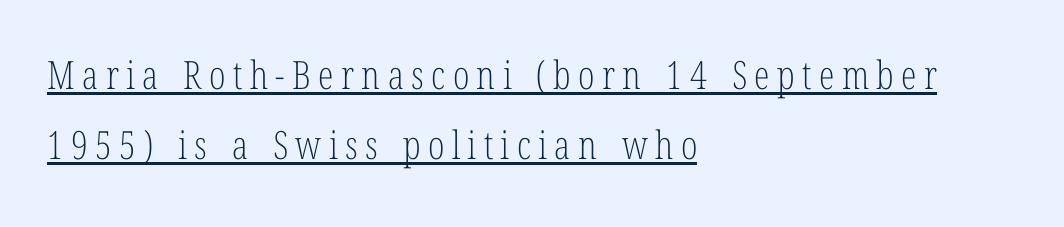
Note the varied advance widths — an 'i' is clearly narrower than an 'm'. Italic: no, the glyphs are upright roman. Caption: face not bold, strokes unweighted. Unlike a clean sans, this face finishes its strokes with serifs. Underline: present.
